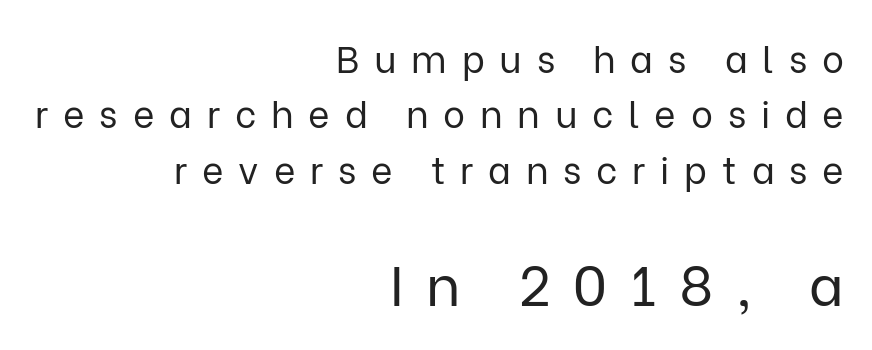
The image shows 56 px regular-weight sans-serif type, upright; set right-aligned, normal line spacing (1.5x), unusually wide letter spacing (+0.4 em), not underlined; the second (bottom) block is 1.51x larger; low stroke contrast and a medium x-height.
